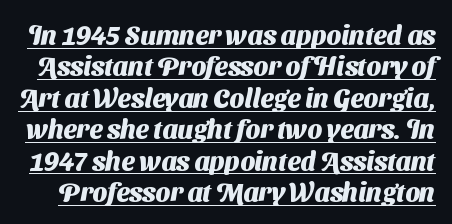
{"bold": "yes", "underline": "yes", "line_spacing_ratio": 1.21, "letter_spacing": "normal", "letter_spacing_em": 0.0, "glyph_px": 26}
